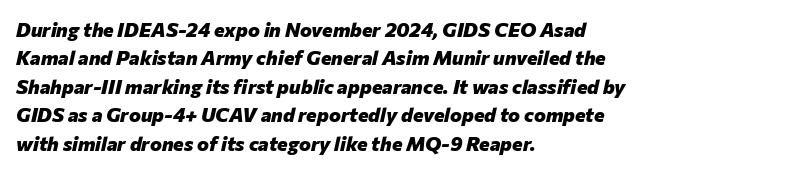
Q: Is the text bold? A: Yes.
Q: Is the text italic (slanted)? A: Yes, it leans right by about 12 degrees.
Q: Is the text underlined? A: No.
Q: How is the paragraph aligned? A: Left-aligned.
Q: Is the spacing between letters normal or unusually wide? A: Normal.
Q: Is the spacing between lines tight, normal or loose? A: Normal.
